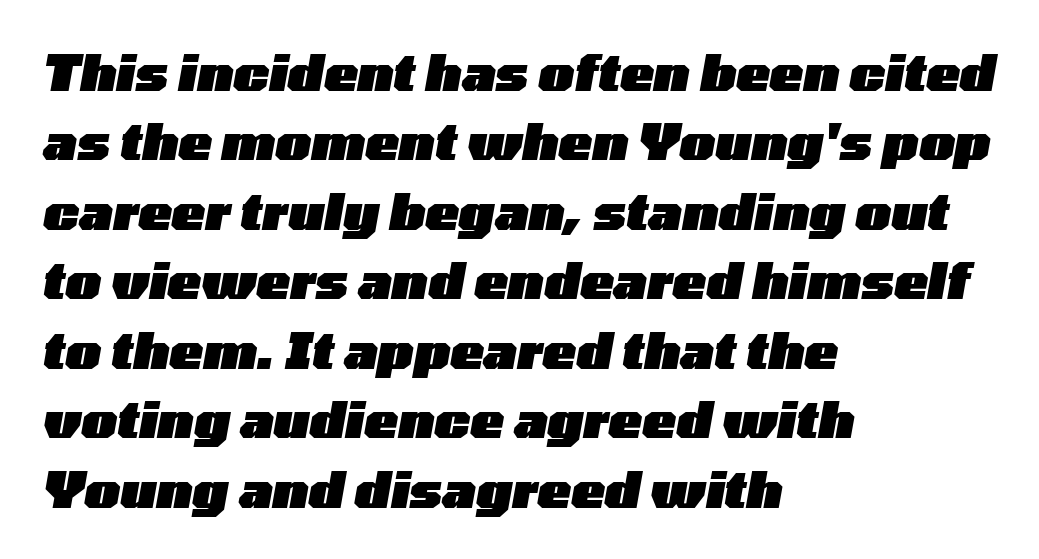
The image shows 50 px heavy, wide type, italic (leaning right); set left-aligned, normal line spacing (1.39x), normal letter spacing, not underlined; low stroke contrast and a medium x-height.
